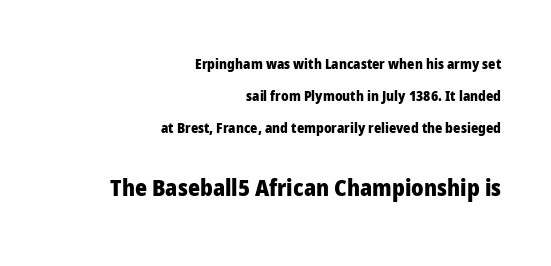
These lines carry a lot of weight — the face is fully bold. The letters stand upright; this is a roman face. Which chunk is bigger? The second one — the bottom block dwarfs the top. Leftover space on each line is placed entirely before the opening word. The space directly below the letters is spotless. In terms of leading, this rendering errs on the spacious side.
